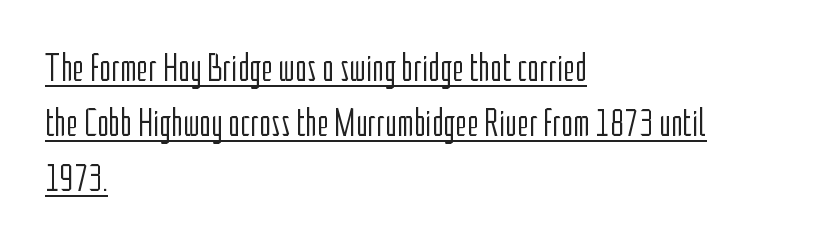
Q: Is the text bold? A: No.
Q: Is the text italic (slanted)? A: No, it is upright.
Q: Is the typeface a serif or a sans-serif typeface? A: Sans-serif.
Q: Is the text underlined? A: Yes.
Q: How is the paragraph aligned? A: Left-aligned.
Q: Is the spacing between letters normal or unusually wide? A: Normal.
Q: Is the spacing between lines tight, normal or loose? A: Normal.
Q: Width (condensed, normal, or wide)? A: Condensed.
Q: Stroke contrast? A: Low.
Q: x-height? A: Medium.
Q: Monospaced? A: No.
